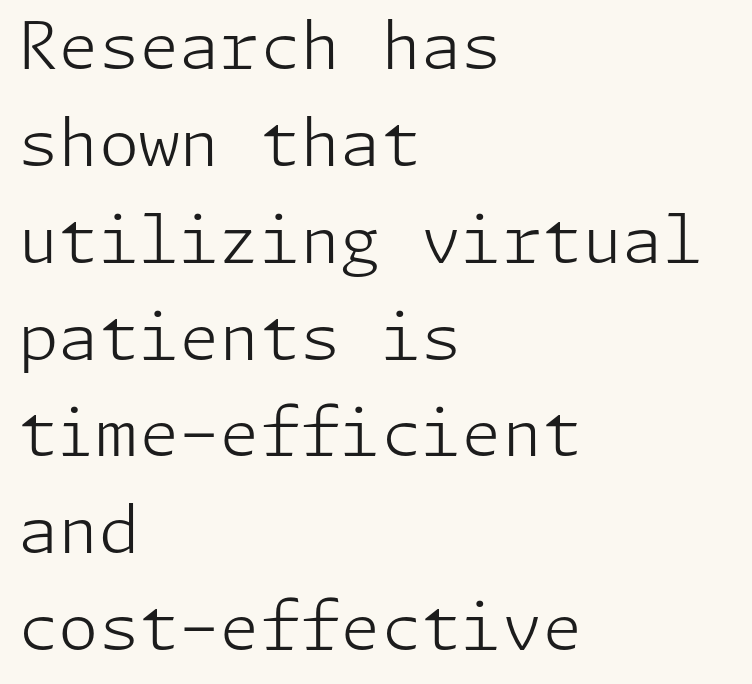
A light-to-regular cut is what we see here. A normal amount of white space separates one row of letters from the next. Serif or sans? Sans — the stroke terminals are bare. Posture: vertical. Look at the tracking — it's just the regular setting, nothing added. A bare baseline throughout the passage.
